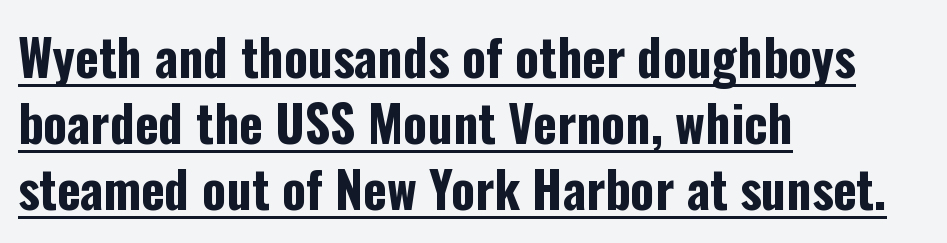
Q: Is the text bold? A: Yes.
Q: Is the text italic (slanted)? A: No, it is upright.
Q: Is the typeface a serif or a sans-serif typeface? A: Sans-serif.
Q: Is the text underlined? A: Yes.
Q: How is the paragraph aligned? A: Left-aligned.
Q: Is the spacing between letters normal or unusually wide? A: Normal.
Q: Is the spacing between lines tight, normal or loose? A: Normal.
Q: Width (condensed, normal, or wide)? A: Condensed.
Q: Stroke contrast? A: Low.
Q: x-height? A: Medium.
Q: Monospaced? A: No.
